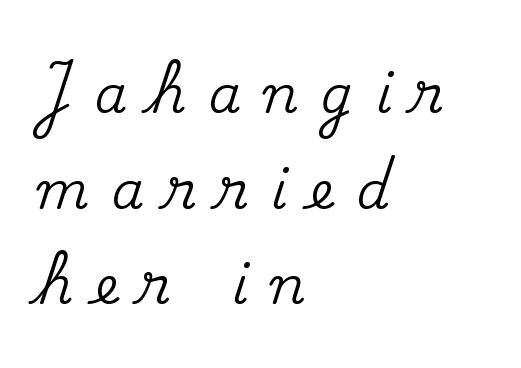
{"serif": "yes", "width": "normal", "stroke_contrast": "medium", "x_height": "small", "monospaced": "no", "underline": "no", "align": "left", "line_spacing_ratio": 1.84, "letter_spacing": "wide", "letter_spacing_em": 0.44, "glyph_px": 52}
